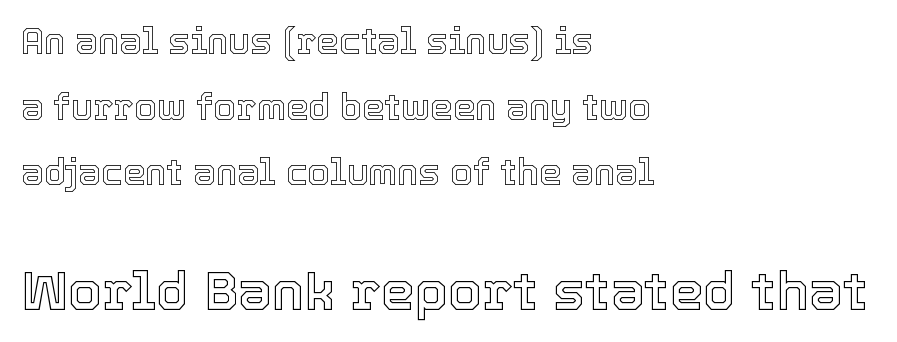
Q: Is the text italic (slanted)? A: No, it is upright.
Q: Is the text underlined? A: No.
Q: How is the paragraph aligned? A: Left-aligned.
Q: Is the spacing between letters normal or unusually wide? A: Normal.
Q: Which block of text is set in a larger size, the first (top) or the second (bottom)? A: The second (bottom) one.
Q: Width (condensed, normal, or wide)? A: Normal.
Q: x-height? A: Medium.
Q: Monospaced? A: No.
